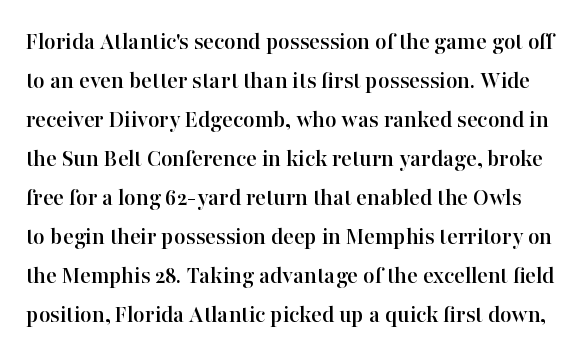
The image shows 25 px text type, upright; set normal line spacing (1.56x), normal letter spacing, not underlined.
